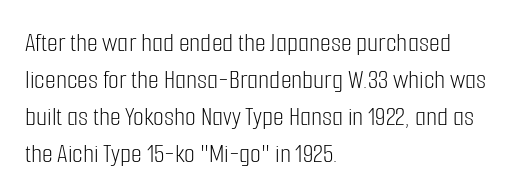
Looks like regular typesetting: each glyph gets only the width it needs. Decoration check: the copy has no underline. Left-aligned paragraph, ragged on the right. Characters follow at the spacing the type designer built in. Unlike a traditional serif, this face leaves its strokes unadorned.
